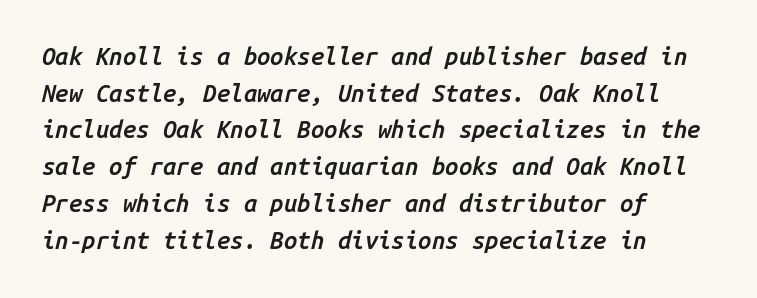
Q: Is the text bold? A: Semi-bold.
Q: Is the text italic (slanted)? A: Yes, it leans right by about 14 degrees.
Q: Is the text underlined? A: No.
Q: How is the paragraph aligned? A: Left-aligned.
Q: Is the spacing between letters normal or unusually wide? A: Normal.
Q: Is the spacing between lines tight, normal or loose? A: Normal.
